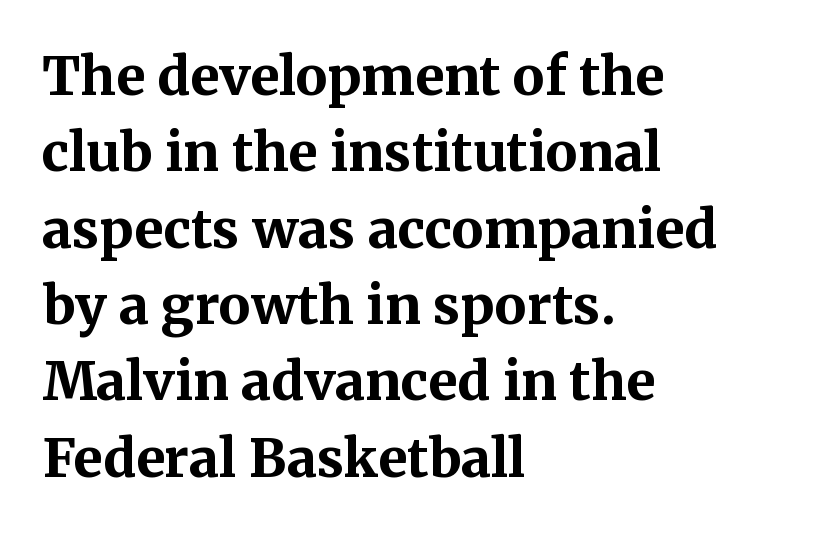
Q: Is the text bold? A: Yes.
Q: Is the text italic (slanted)? A: No, it is upright.
Q: Is the typeface a serif or a sans-serif typeface? A: Serif.
Q: Is the text underlined? A: No.
Q: How is the paragraph aligned? A: Left-aligned.
Q: Is the spacing between letters normal or unusually wide? A: Normal.
Q: Is the spacing between lines tight, normal or loose? A: Normal.
Q: Width (condensed, normal, or wide)? A: Normal.
Q: Stroke contrast? A: Medium.
Q: x-height? A: Medium.
Q: Monospaced? A: No.
